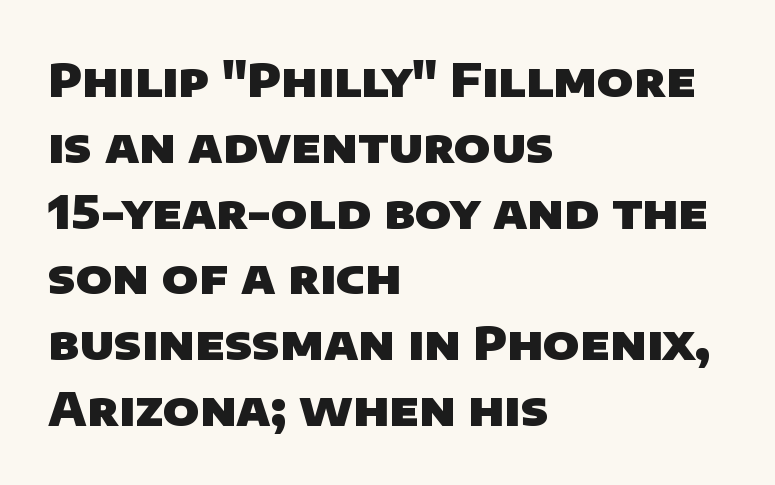
Q: Is the text bold? A: Yes.
Q: Is the typeface a serif or a sans-serif typeface? A: Sans-serif.
Q: Is the text underlined? A: No.
Q: How is the paragraph aligned? A: Left-aligned.
Q: Is the spacing between letters normal or unusually wide? A: Normal.
Q: Is the spacing between lines tight, normal or loose? A: Normal.
Q: Width (condensed, normal, or wide)? A: Normal.
Q: Stroke contrast? A: Low.
Q: x-height? A: Large.
Q: Monospaced? A: No.
